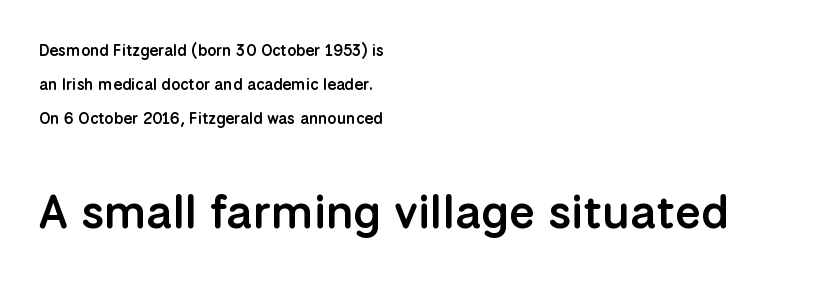
The image shows 47 px semibold sans-serif type, upright; set left-aligned, loose line spacing (2.14x), normal letter spacing, not underlined; the second (bottom) block is 2.94x larger; low stroke contrast and a medium x-height.
